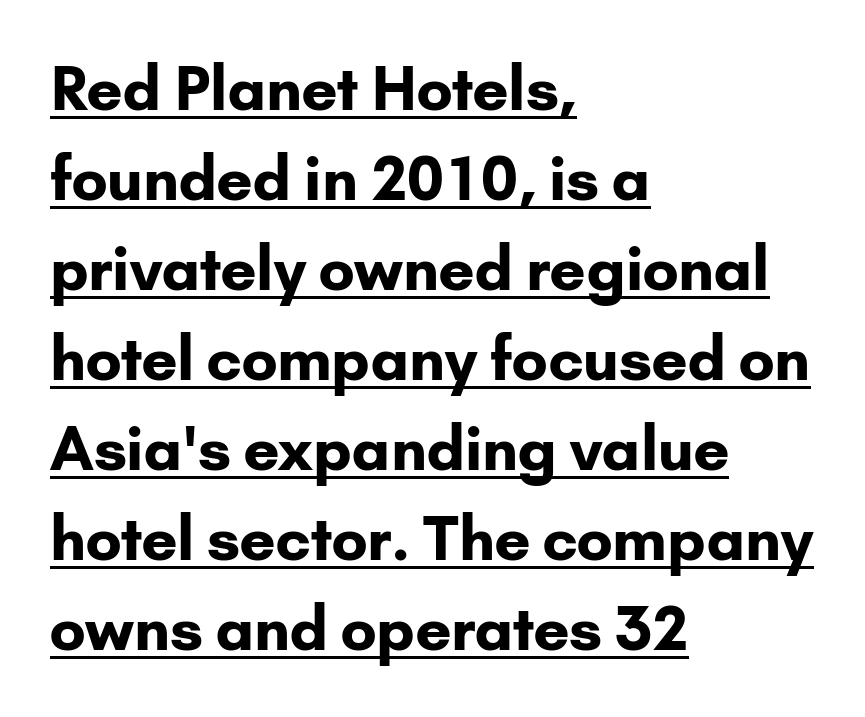
The image shows 60 px bold sans-serif type, upright; set left-aligned, normal line spacing (1.5x), normal letter spacing, underlined; low stroke contrast and a small x-height.
